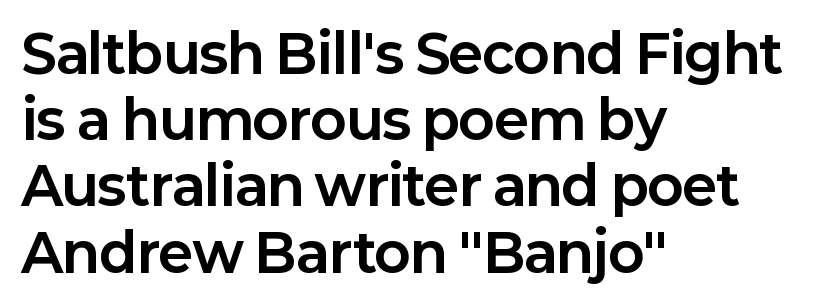
The rendering uses natural spacing where letterforms have individual widths. When letters stand straight like this, we call the style roman or upright. Regarding serifs, this sample does without them. As a designer I'd log this as weight 700, bold. Casual observation: everything's shoved over to the left.
